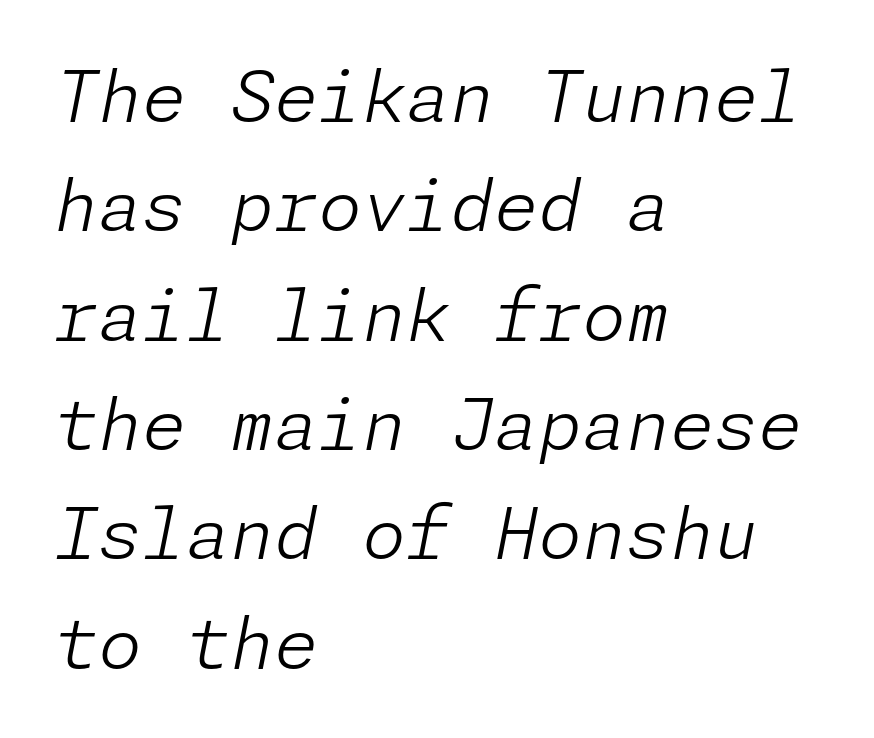
The image shows 71 px light type, italic (leaning right); set left-aligned, normal line spacing (1.54x), normal letter spacing, not underlined; low stroke contrast and a medium x-height.
